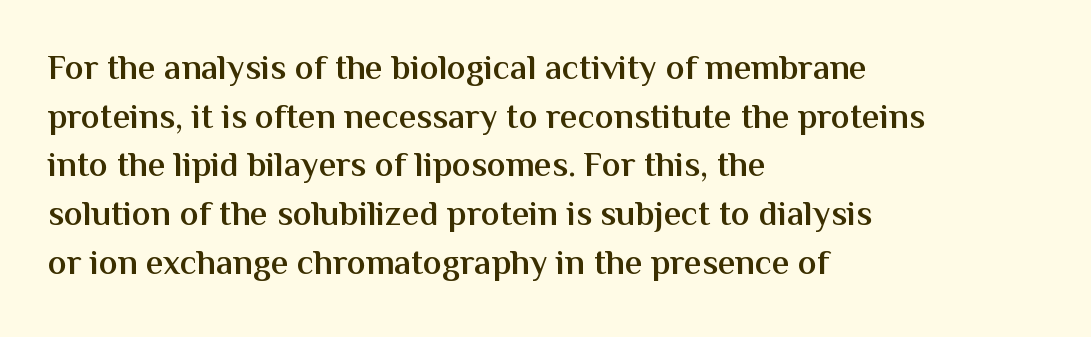
The image shows 35 px semibold sans-serif type, upright; set left-aligned, normal line spacing (1.39x), normal letter spacing, not underlined; medium stroke contrast and a medium x-height.
